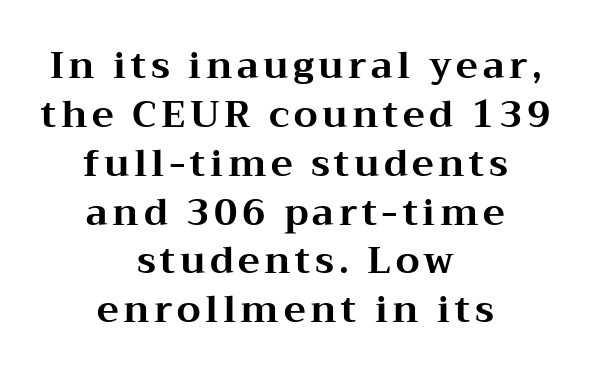
{"serif": "yes", "italic": "no", "bold": "yes", "weight": "bold", "width": "wide", "stroke_contrast": "medium", "x_height": "medium", "monospaced": "no", "underline": "no", "align": "center", "line_spacing": "normal", "line_spacing_ratio": 1.32, "glyph_px": 37}
